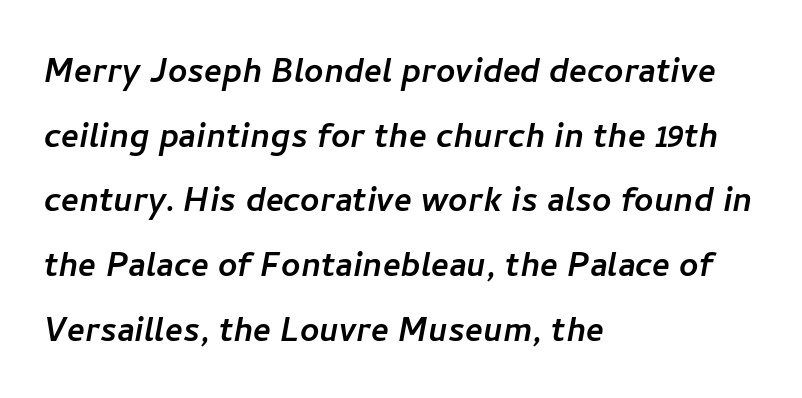
Q: Is the typeface a serif or a sans-serif typeface? A: Sans-serif.
Q: Is the text underlined? A: No.
Q: How is the paragraph aligned? A: Left-aligned.
Q: Is the spacing between letters normal or unusually wide? A: Normal.
Q: Is the spacing between lines tight, normal or loose? A: Normal.
Q: Width (condensed, normal, or wide)? A: Normal.
Q: Stroke contrast? A: Low.
Q: x-height? A: Medium.
Q: Monospaced? A: No.
